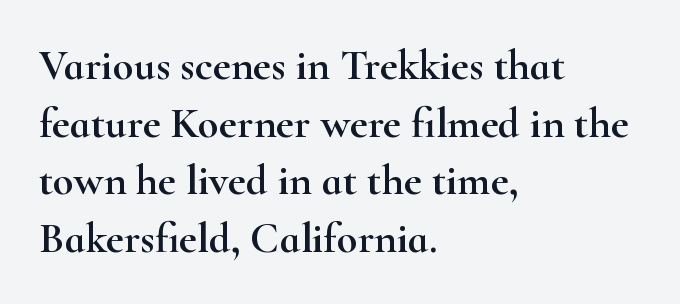
Q: Is the text italic (slanted)? A: No, it is upright.
Q: Is the typeface a serif or a sans-serif typeface? A: Serif.
Q: Is the text underlined? A: No.
Q: How is the paragraph aligned? A: Left-aligned.
Q: Is the spacing between letters normal or unusually wide? A: Normal.
Q: Is the spacing between lines tight, normal or loose? A: Normal.
Q: Width (condensed, normal, or wide)? A: Wide.
Q: Stroke contrast? A: High.
Q: x-height? A: Small.
Q: Monospaced? A: No.
